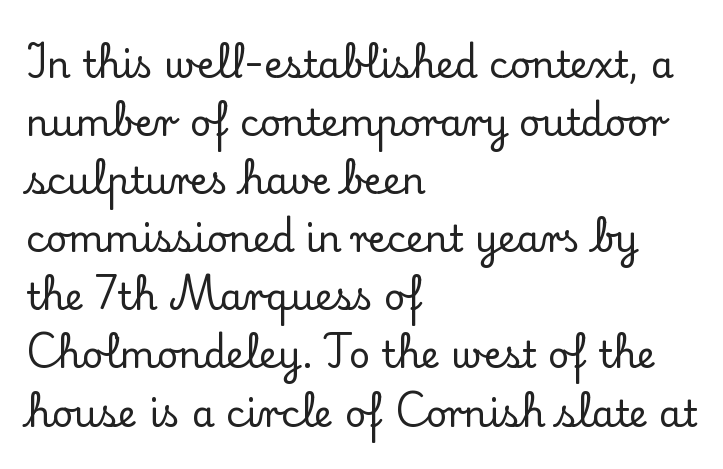
The image shows 37 px serif type, upright; set left-aligned, normal line spacing (1.57x), normal letter spacing, not underlined; low stroke contrast and a small x-height.
